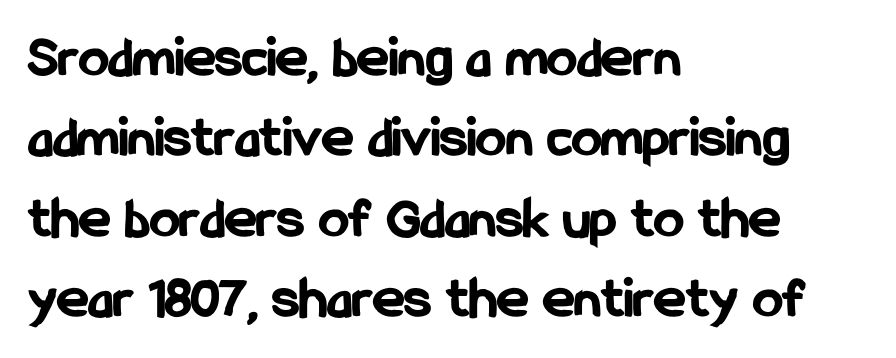
Q: Is the text bold? A: Yes.
Q: Is the text italic (slanted)? A: No, it is upright.
Q: Is the typeface a serif or a sans-serif typeface? A: Sans-serif.
Q: Is the text underlined? A: No.
Q: How is the paragraph aligned? A: Left-aligned.
Q: Is the spacing between letters normal or unusually wide? A: Normal.
Q: Is the spacing between lines tight, normal or loose? A: Normal.
Q: Width (condensed, normal, or wide)? A: Condensed.
Q: Stroke contrast? A: Low.
Q: x-height? A: Medium.
Q: Monospaced? A: No.
